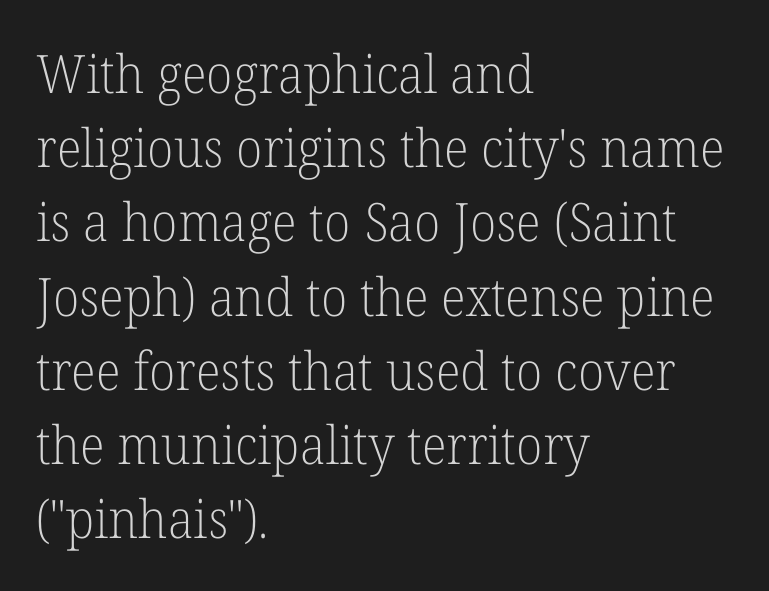
{"serif": "yes", "italic": "no", "bold": "no", "weight": "light", "width": "normal", "stroke_contrast": "low", "x_height": "medium", "monospaced": "no", "underline": "no", "align": "left", "line_spacing": "normal", "line_spacing_ratio": 1.4, "letter_spacing": "normal", "letter_spacing_em": 0.0, "glyph_px": 53}
